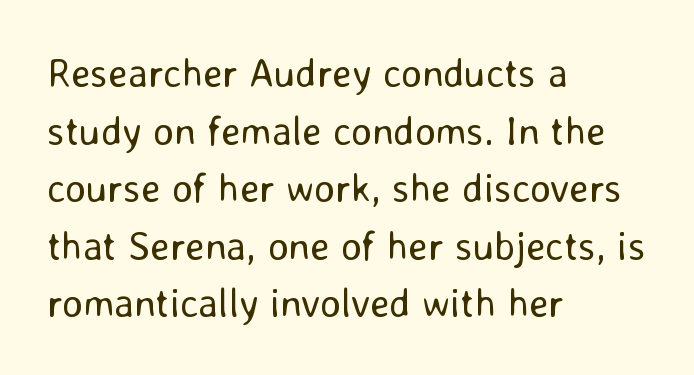
{"serif": "no", "italic": "no", "bold": "no", "weight": "regular", "width": "normal", "stroke_contrast": "low", "x_height": "medium", "monospaced": "no", "underline": "no", "align": "left", "line_spacing": "normal", "line_spacing_ratio": 1.44, "letter_spacing": "normal", "letter_spacing_em": 0.0, "glyph_px": 40}
